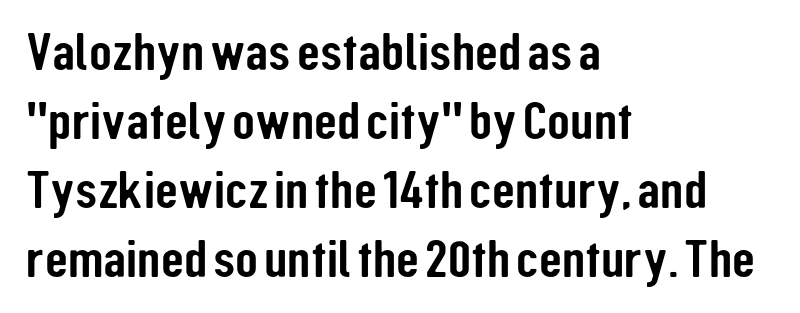
The tracking reads as untouched default to a designer's eye. Each line starts at the same left margin while the right side varies. Words float on clear page, feet unadorned. Do the characters align in a grid? No, the font is proportional. What's the leading like? Ordinary, nothing unusual. Posture: vertical.
